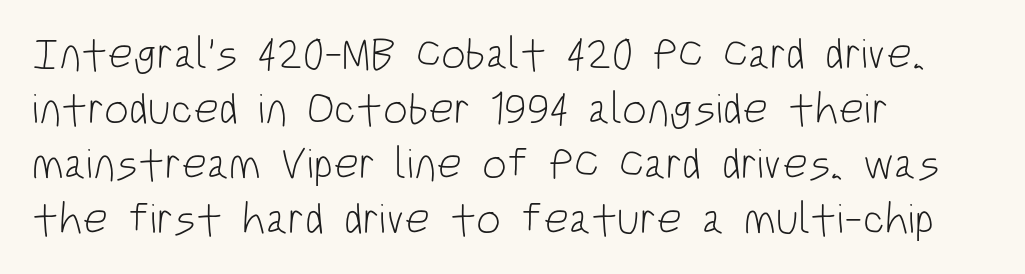
The image shows 44 px light, condensed sans-serif type, upright; set left-aligned, normal line spacing (1.25x), normal letter spacing, not underlined; low stroke contrast and a large x-height.
